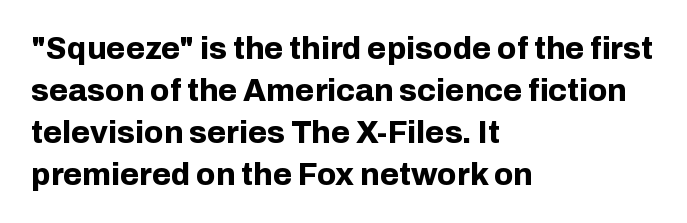
Q: Is the text bold? A: Yes.
Q: Is the text italic (slanted)? A: No, it is upright.
Q: Is the typeface a serif or a sans-serif typeface? A: Sans-serif.
Q: Is the text underlined? A: No.
Q: How is the paragraph aligned? A: Left-aligned.
Q: Is the spacing between letters normal or unusually wide? A: Normal.
Q: Is the spacing between lines tight, normal or loose? A: Normal.
Q: Width (condensed, normal, or wide)? A: Normal.
Q: Stroke contrast? A: Low.
Q: x-height? A: Medium.
Q: Monospaced? A: No.
